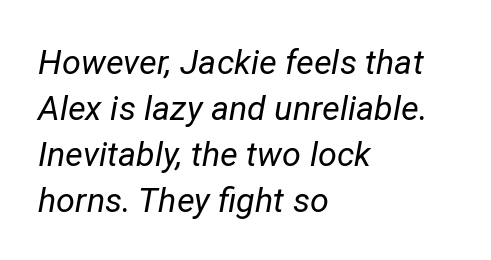
{"italic": "yes", "lean": "right", "slant_degrees": 12, "bold": "no", "weight": "regular", "width": "normal", "stroke_contrast": "low", "x_height": "medium", "monospaced": "no", "underline": "no", "align": "left", "line_spacing": "normal", "line_spacing_ratio": 1.35, "letter_spacing": "normal", "letter_spacing_em": 0.0, "glyph_px": 34}
